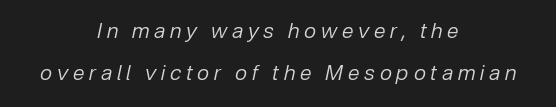
The gap between lines stays unmarked. It's the slanting kind of type. You could only call the tracking loose — the letters float apart. The typeface has the unassuming heft of standard copy or less. The rendering uses a large line-height, opening up the rows. The compositor balanced each line on the midline.
